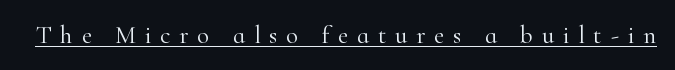
Honestly, the underline is the first thing you notice here. Tall strokes in this sample are plumb rather than angled. There is plenty of visible air inserted between adjacent glyphs. The typesetting does not lean heavy: it is not bold.
